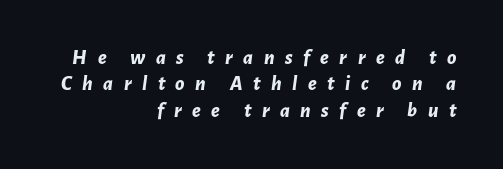
Where is the straight margin? On the right. You can tell it's italic because the verticals aren't actually vertical. Short note: letters widely spaced. Every letter is thick-stroked: bold, no question.
